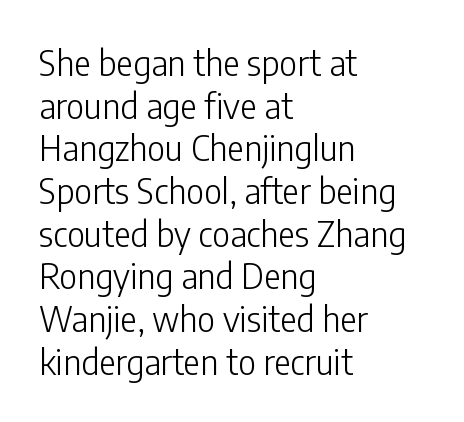
Q: Is the text bold? A: No.
Q: Is the text italic (slanted)? A: No, it is upright.
Q: Is the typeface a serif or a sans-serif typeface? A: Sans-serif.
Q: Is the text underlined? A: No.
Q: How is the paragraph aligned? A: Left-aligned.
Q: Is the spacing between letters normal or unusually wide? A: Normal.
Q: Width (condensed, normal, or wide)? A: Condensed.
Q: Stroke contrast? A: Low.
Q: x-height? A: Medium.
Q: Monospaced? A: No.
